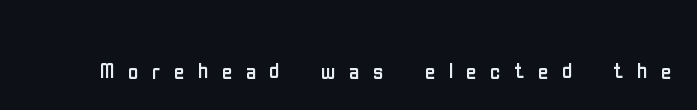
Q: Is the text bold? A: No.
Q: Is the text italic (slanted)? A: No, it is upright.
Q: Is the typeface a serif or a sans-serif typeface? A: Sans-serif.
Q: Is the text underlined? A: No.
Q: Is the spacing between letters normal or unusually wide? A: Unusually wide.
Q: Width (condensed, normal, or wide)? A: Condensed.
Q: Stroke contrast? A: Low.
Q: x-height? A: Medium.
Q: Monospaced? A: No.
